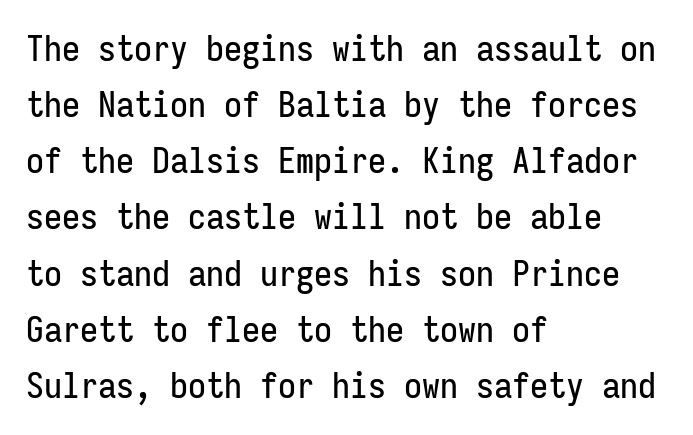
Q: Is the text italic (slanted)? A: No, it is upright.
Q: Is the typeface a serif or a sans-serif typeface? A: Sans-serif.
Q: Is the text underlined? A: No.
Q: How is the paragraph aligned? A: Left-aligned.
Q: Is the spacing between letters normal or unusually wide? A: Normal.
Q: Is the spacing between lines tight, normal or loose? A: Normal.
Q: Width (condensed, normal, or wide)? A: Condensed.
Q: Stroke contrast? A: Low.
Q: x-height? A: Medium.
Q: Monospaced? A: Yes.
